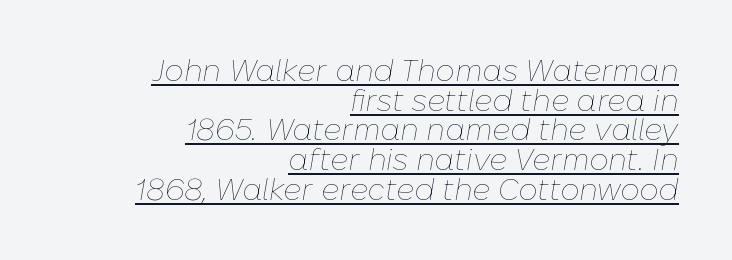
{"italic": "yes", "lean": "right", "slant_degrees": 10, "bold": "no", "weight": "thin", "width": "normal", "stroke_contrast": "low", "x_height": "medium", "monospaced": "no", "underline": "yes", "align": "right", "line_spacing": "tight", "line_spacing_ratio": 0.99, "letter_spacing": "normal", "letter_spacing_em": 0.0, "glyph_px": 30}
